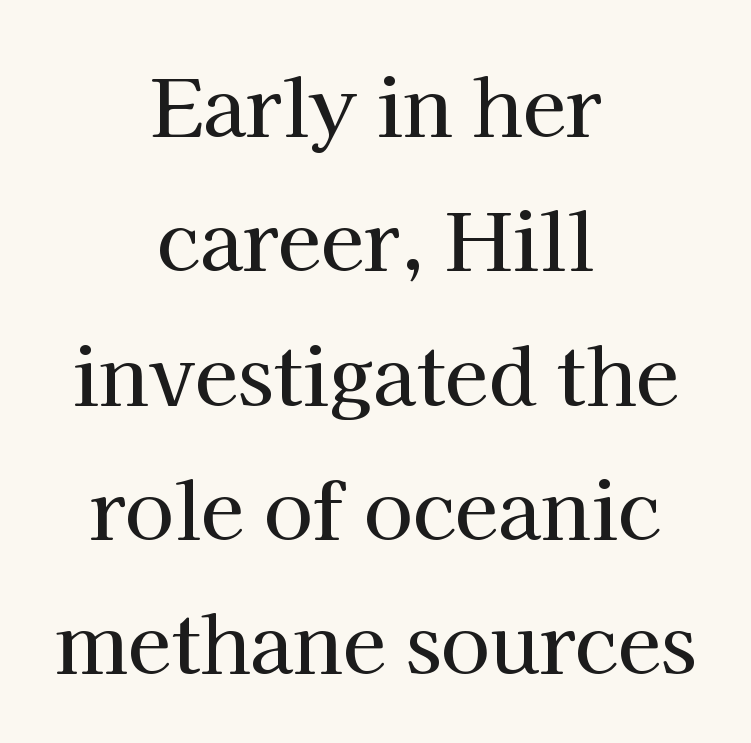
Q: Is the text italic (slanted)? A: No, it is upright.
Q: Is the typeface a serif or a sans-serif typeface? A: Serif.
Q: Is the text underlined? A: No.
Q: How is the paragraph aligned? A: Centered.
Q: Is the spacing between letters normal or unusually wide? A: Normal.
Q: Is the spacing between lines tight, normal or loose? A: Normal.
Q: Width (condensed, normal, or wide)? A: Normal.
Q: Stroke contrast? A: High.
Q: x-height? A: Medium.
Q: Monospaced? A: No.
